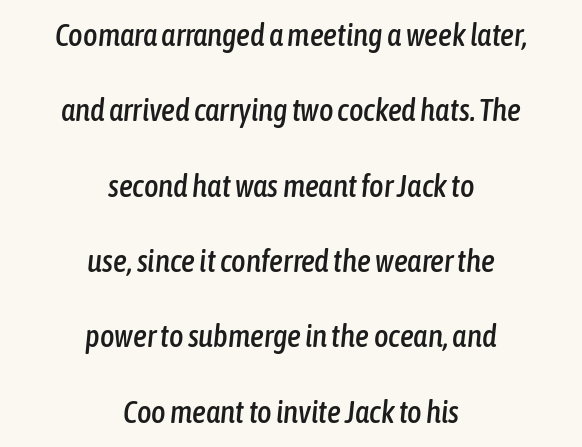
In terms of posture, this sample is oblique. You could not count columns in this text — the font is proportionally spaced. A typesetter would call this zero additional tracking. This sample trades compactness for vertical openness between lines. Leftover space on each line is divided equally before and after the words. The area under the type is left untouched.
